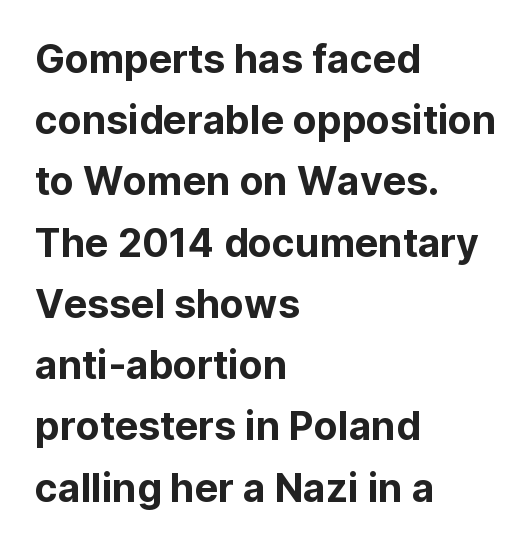
{"serif": "no", "italic": "no", "width": "normal", "stroke_contrast": "low", "x_height": "medium", "monospaced": "no", "underline": "no", "align": "left", "line_spacing": "normal", "line_spacing_ratio": 1.57, "letter_spacing": "normal", "letter_spacing_em": 0.0, "glyph_px": 39}
